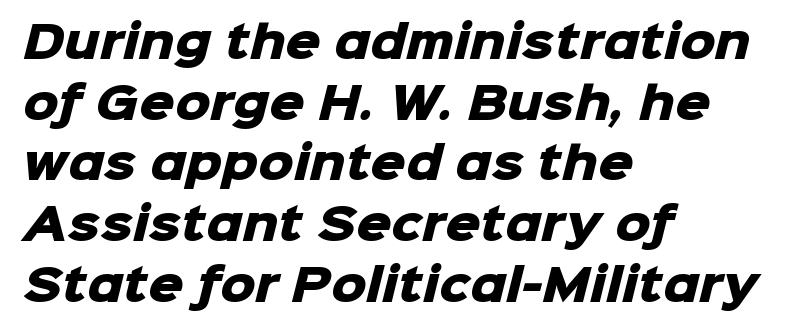
Q: Is the text bold? A: Yes.
Q: Is the typeface a serif or a sans-serif typeface? A: Sans-serif.
Q: Is the text underlined? A: No.
Q: How is the paragraph aligned? A: Left-aligned.
Q: Is the spacing between letters normal or unusually wide? A: Normal.
Q: Is the spacing between lines tight, normal or loose? A: Normal.
Q: Width (condensed, normal, or wide)? A: Normal.
Q: Stroke contrast? A: Low.
Q: x-height? A: Medium.
Q: Monospaced? A: No.
